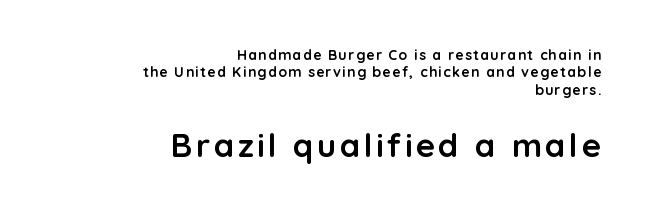
{"serif": "no", "italic": "no", "bold": "yes", "weight": "semibold", "width": "normal", "stroke_contrast": "low", "x_height": "medium", "monospaced": "no", "underline": "no", "align": "right", "line_spacing_ratio": 1.24, "larger_block": "second", "size_ratio": 2.36, "glyph_px": 33}
